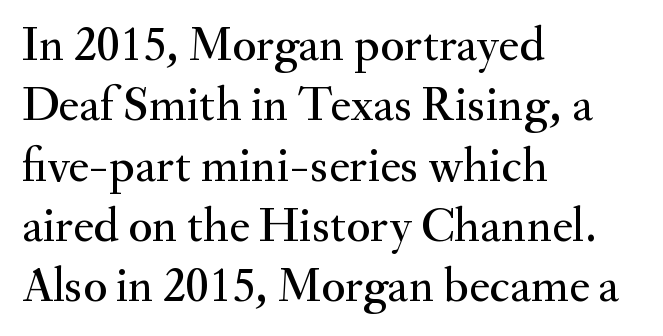
The image shows 49 px serif type, upright; set left-aligned, line spacing 1.23x, normal letter spacing, not underlined; medium stroke contrast and a small x-height.
